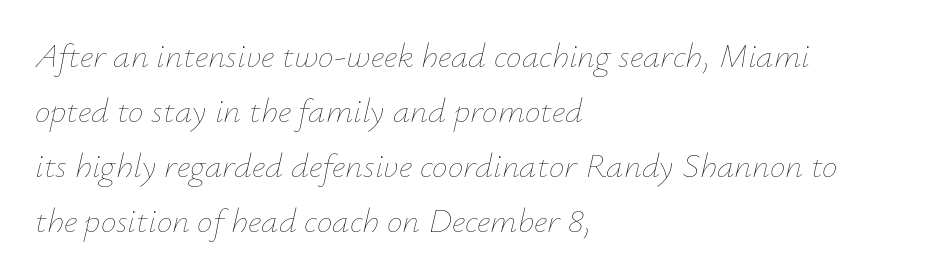
{"italic": "yes", "lean": "right", "slant_degrees": 12, "bold": "no", "weight": "thin", "width": "normal", "stroke_contrast": "low", "x_height": "small", "monospaced": "no", "underline": "no", "align": "left", "line_spacing": "normal", "line_spacing_ratio": 1.57, "letter_spacing": "normal", "letter_spacing_em": 0.0, "glyph_px": 35}
